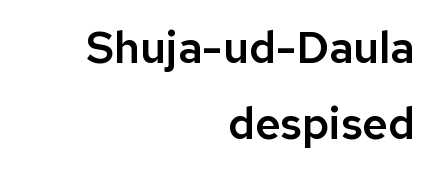
It's the straight-up-and-down kind of type. Do the characters align in a grid? No, the font is proportional. The rag falls on the left side of this text block. Observe the absence of serifs on each vertical stroke in this sample. Plain, unruled lines of type. Students, note that the glyphs here touch the page at normal intervals.
